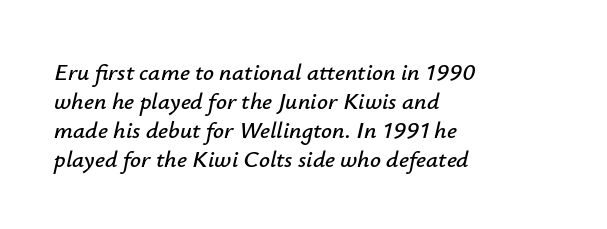
The passage shown is not underscored anywhere. Rendered with sloped, italic letterforms. Teacher's note: observe the even left margin — that is flush-left alignment. The horizontal fit of the characters is conventional and even.
